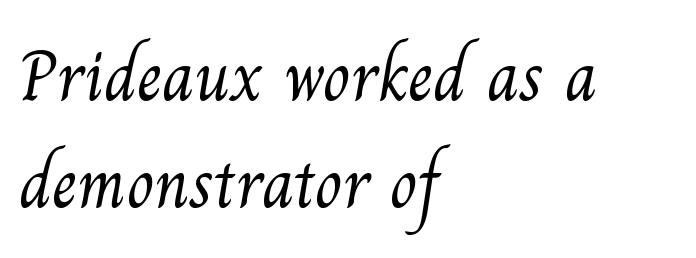
Q: Is the text bold? A: No.
Q: Is the typeface a serif or a sans-serif typeface? A: Serif.
Q: Is the text underlined? A: No.
Q: How is the paragraph aligned? A: Left-aligned.
Q: Is the spacing between letters normal or unusually wide? A: Normal.
Q: Is the spacing between lines tight, normal or loose? A: Normal.
Q: Width (condensed, normal, or wide)? A: Normal.
Q: Stroke contrast? A: Medium.
Q: x-height? A: Small.
Q: Monospaced? A: No.
